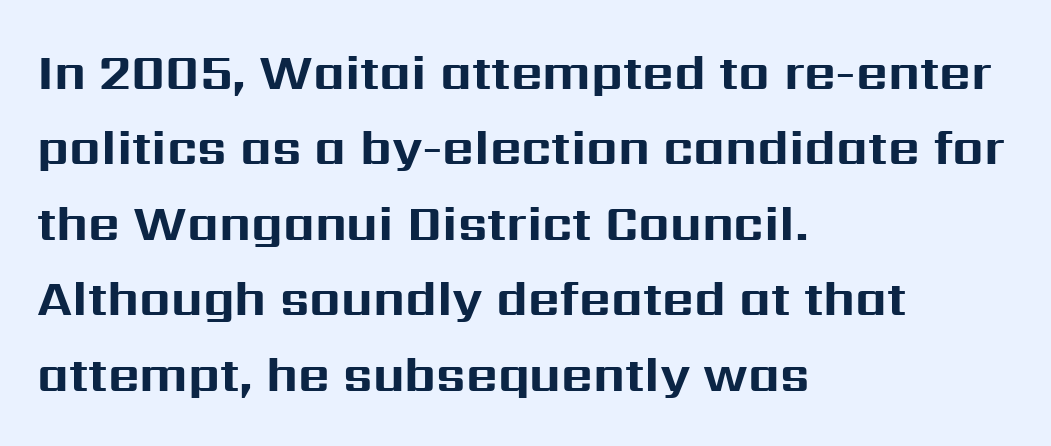
Think of a printed novel: that variable character pitch is what you see here. These words are printed bold, with thick strokes throughout. The rendering uses a moderate line-height, typical for paragraphs. Which margin do the lines hug? The left one — the right edge is uneven.
